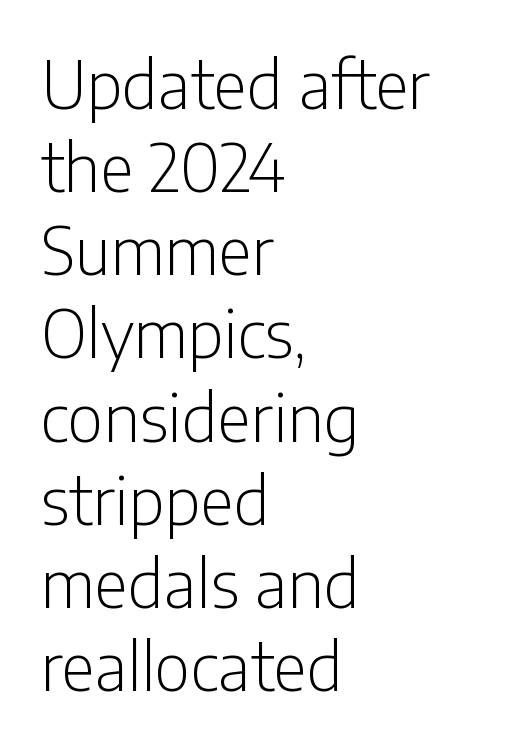
The image shows 66 px light, condensed sans-serif type, upright; set left-aligned, normal line spacing (1.26x), normal letter spacing, not underlined; low stroke contrast and a medium x-height.
